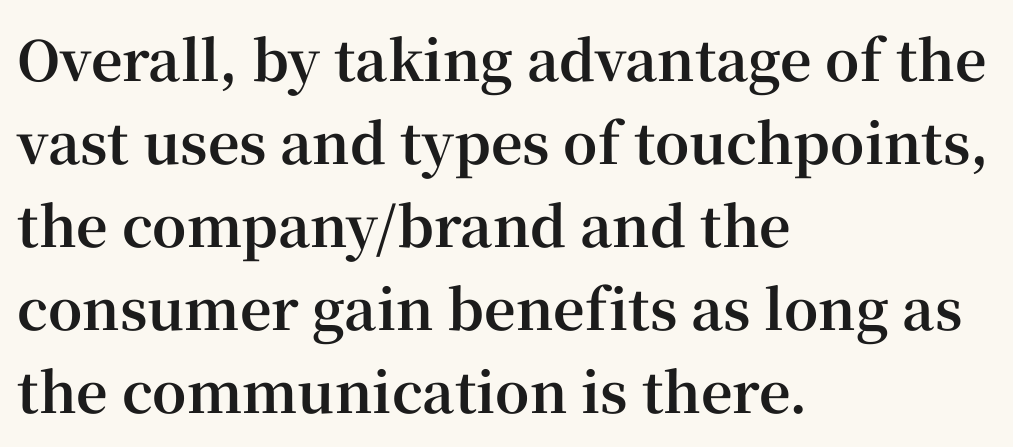
{"serif": "yes", "italic": "no", "bold": "yes", "weight": "bold", "width": "normal", "stroke_contrast": "high", "x_height": "medium", "monospaced": "no", "underline": "no", "align": "left", "line_spacing": "normal", "line_spacing_ratio": 1.51, "letter_spacing": "normal", "letter_spacing_em": 0.0, "glyph_px": 55}
